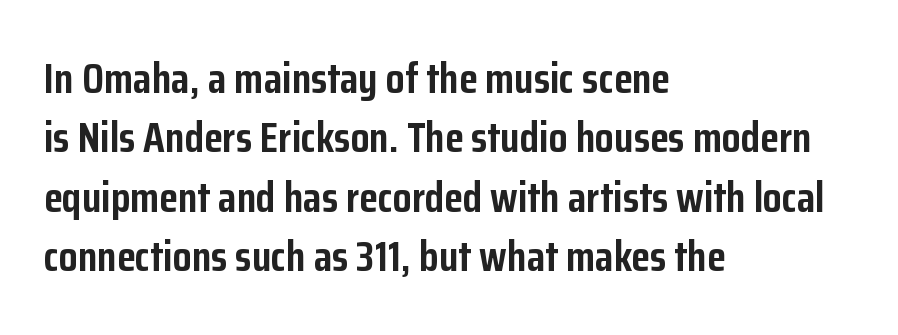
{"serif": "no", "italic": "no", "bold": "yes", "weight": "semibold", "width": "condensed", "stroke_contrast": "low", "x_height": "medium", "monospaced": "no", "underline": "no", "align": "left", "line_spacing": "normal", "line_spacing_ratio": 1.38, "letter_spacing": "normal", "letter_spacing_em": 0.0, "glyph_px": 43}
